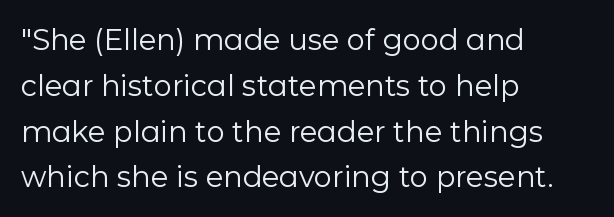
Observe the absence of serifs on each vertical stroke in this sample. Alignment: flush left. Descenders are the only things crossing below the line. This sample uses an upright cut, with every glyph sitting square on the baseline. Ink coverage per letter is moderate at most.
